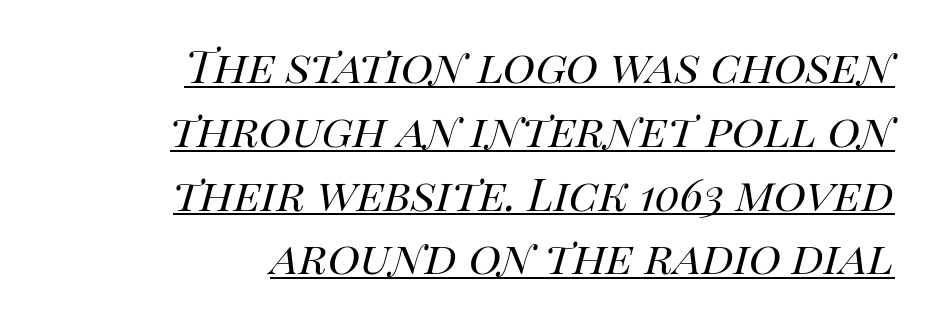
The weight tops out at a normal text grade. The typesetter chose a ragged-left arrangement here. The passage shown is typed in a proportional face where columns would drift. When letters slant like this, we call the style italic. The typesetter has applied underlining to the passage shown.
